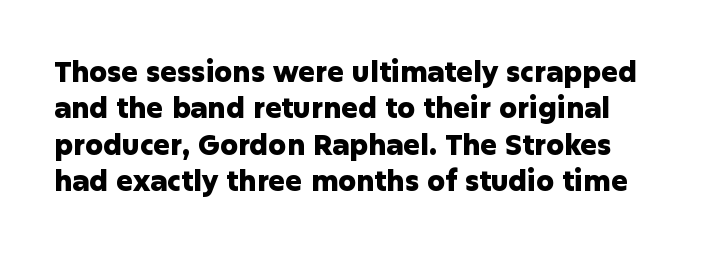
Q: Is the text bold? A: Yes.
Q: Is the text italic (slanted)? A: No, it is upright.
Q: Is the typeface a serif or a sans-serif typeface? A: Sans-serif.
Q: Is the text underlined? A: No.
Q: Is the spacing between letters normal or unusually wide? A: Normal.
Q: Is the spacing between lines tight, normal or loose? A: Normal.
Q: Width (condensed, normal, or wide)? A: Normal.
Q: Stroke contrast? A: Low.
Q: x-height? A: Medium.
Q: Monospaced? A: No.
